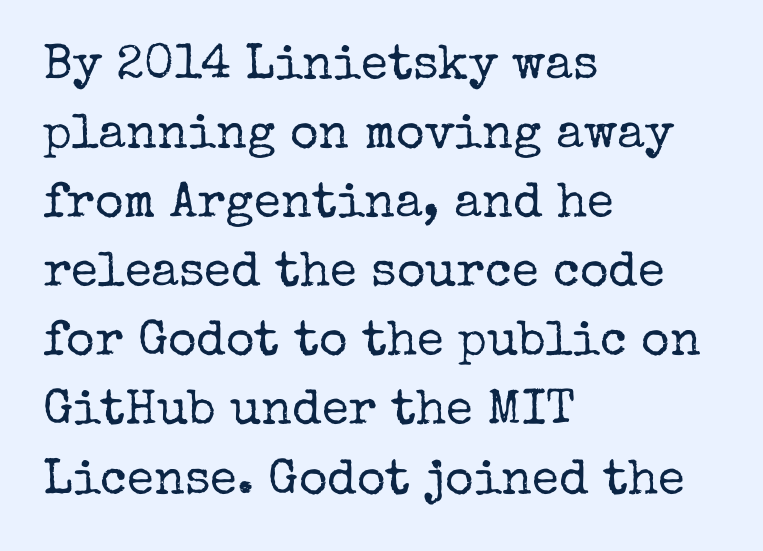
{"serif": "yes", "italic": "no", "bold": "no", "weight": "regular", "width": "normal", "stroke_contrast": "low", "x_height": "medium", "monospaced": "no", "underline": "no", "align": "left", "line_spacing": "normal", "line_spacing_ratio": 1.41, "letter_spacing": "normal", "letter_spacing_em": 0.0, "glyph_px": 49}
